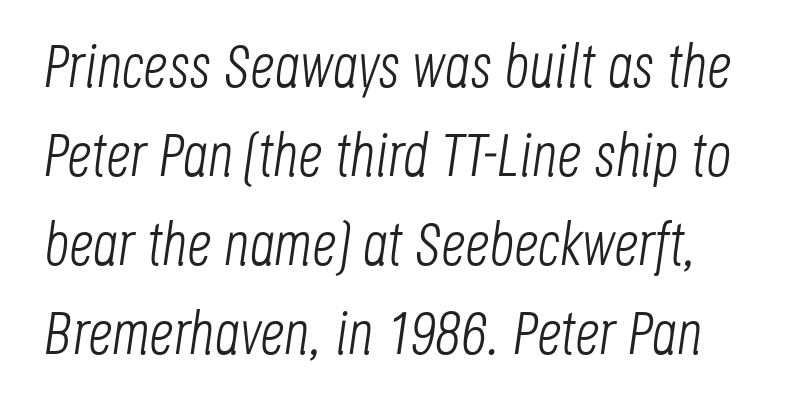
Is this a heavy cut? Hardly; it is regular or lighter. Notice how descenders clear the ascenders below comfortably — that's standard leading. Style check: oblique. These lines are rendered in a variable-pitch font.
